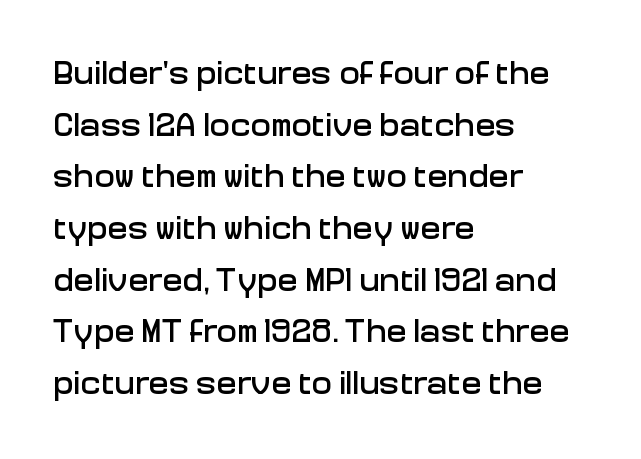
{"serif": "no", "italic": "no", "width": "normal", "stroke_contrast": "low", "x_height": "medium", "monospaced": "no", "underline": "no", "align": "left", "line_spacing": "normal", "line_spacing_ratio": 1.52, "letter_spacing": "normal", "letter_spacing_em": 0.0, "glyph_px": 34}
